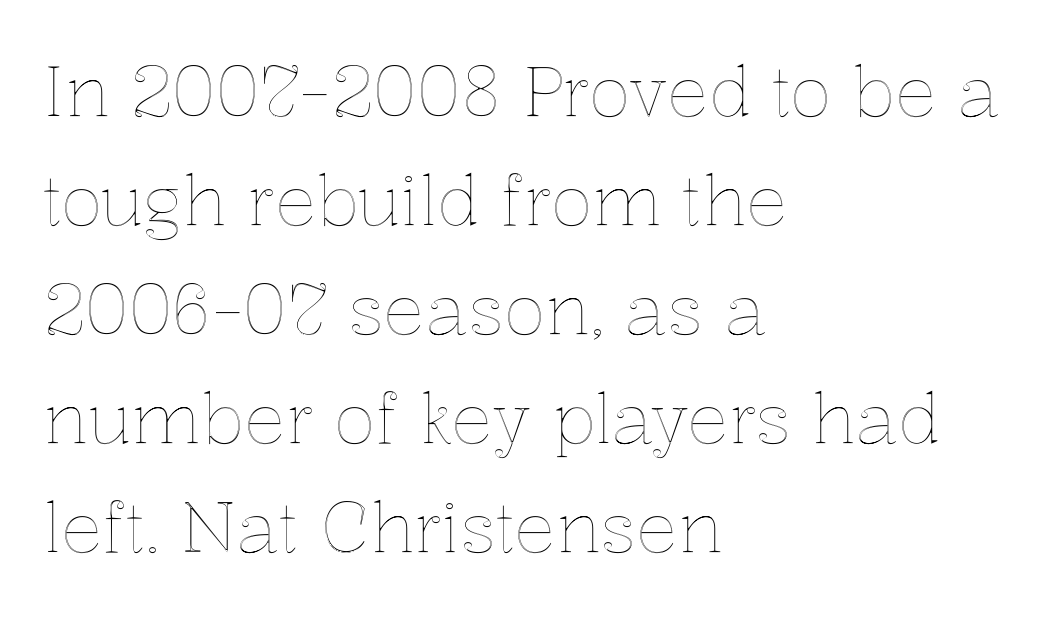
Q: Is the text italic (slanted)? A: No, it is upright.
Q: Is the text underlined? A: No.
Q: How is the paragraph aligned? A: Left-aligned.
Q: Is the spacing between letters normal or unusually wide? A: Normal.
Q: Is the spacing between lines tight, normal or loose? A: Normal.
Q: Width (condensed, normal, or wide)? A: Normal.
Q: x-height? A: Medium.
Q: Monospaced? A: No.
